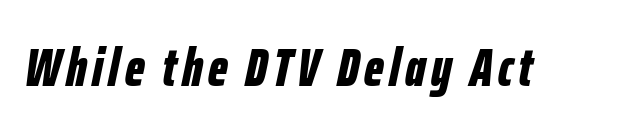
The image shows 53 px bold, condensed type, italic (leaning right); set not underlined; low stroke contrast and a medium x-height.
